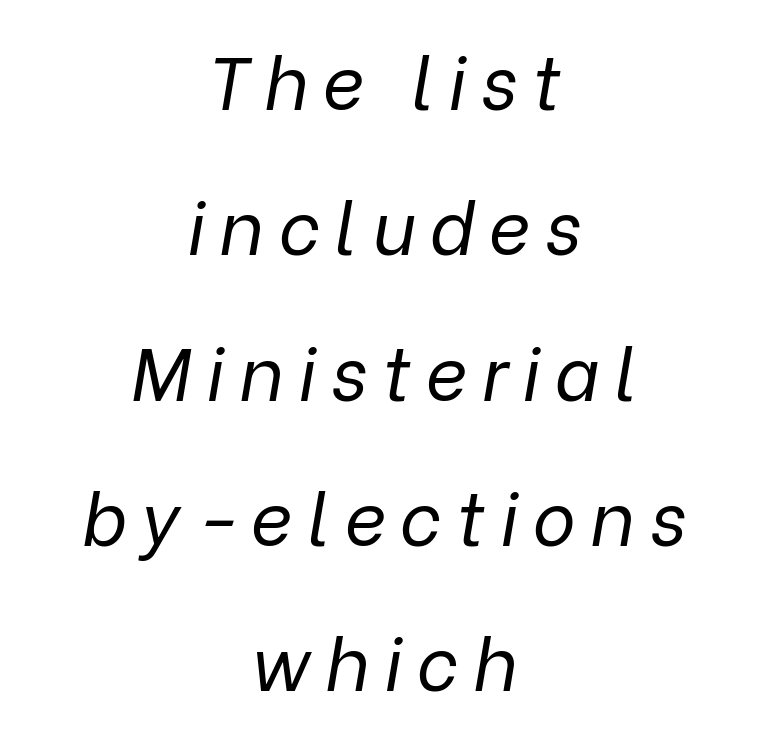
Is the block centered? Yes — each line is placed symmetrically about the middle. Has an underline been added? It has not. Character widths vary here, with narrow letters taking less room than wide ones. The passage shown leans; its letterforms are oblique.
